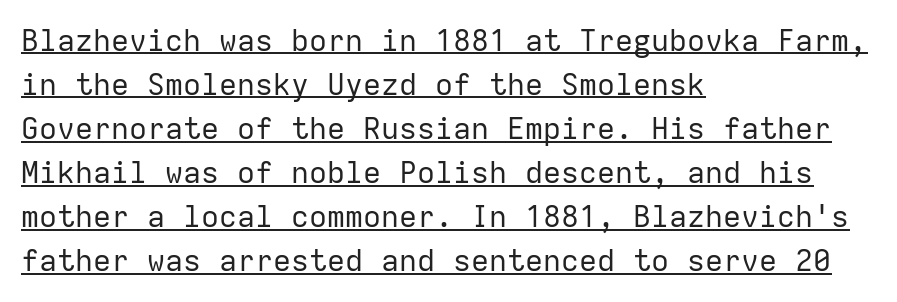
The image shows 30 px regular-weight sans-serif type, upright, monospaced; set left-aligned, normal line spacing (1.47x), normal letter spacing, underlined; low stroke contrast and a medium x-height.
